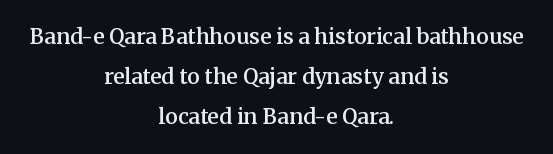
{"italic": "no", "bold": "semi", "underline": "no", "align": "center", "line_spacing": "loose", "line_spacing_ratio": 1.91, "letter_spacing": "normal", "letter_spacing_em": 0.0, "glyph_px": 21}
